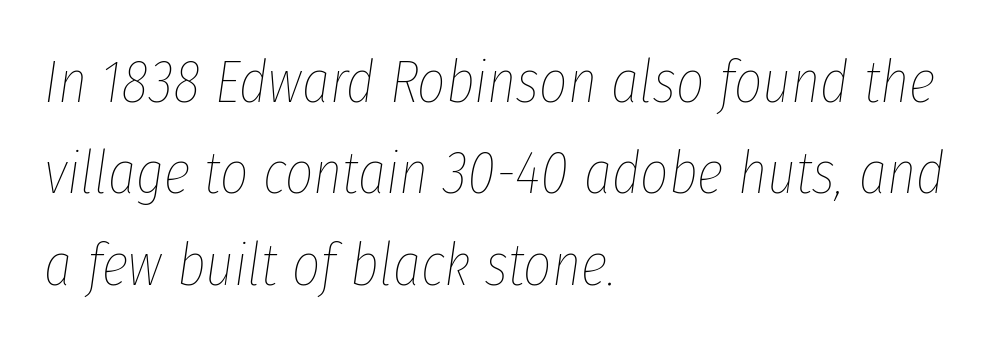
The image shows 61 px thin, condensed type, italic (leaning right); set left-aligned, normal line spacing (1.5x), normal letter spacing, not underlined; low stroke contrast and a medium x-height.
